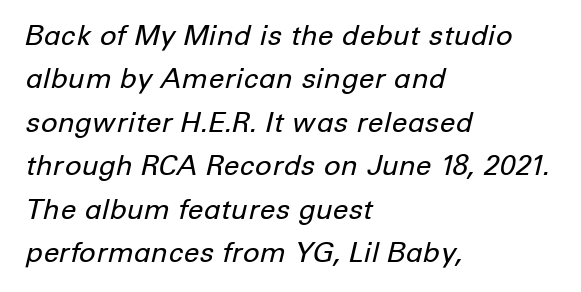
The image shows 28 px regular-weight type, italic (leaning right); set left-aligned, normal line spacing (1.55x), normal letter spacing, not underlined; low stroke contrast and a medium x-height.
